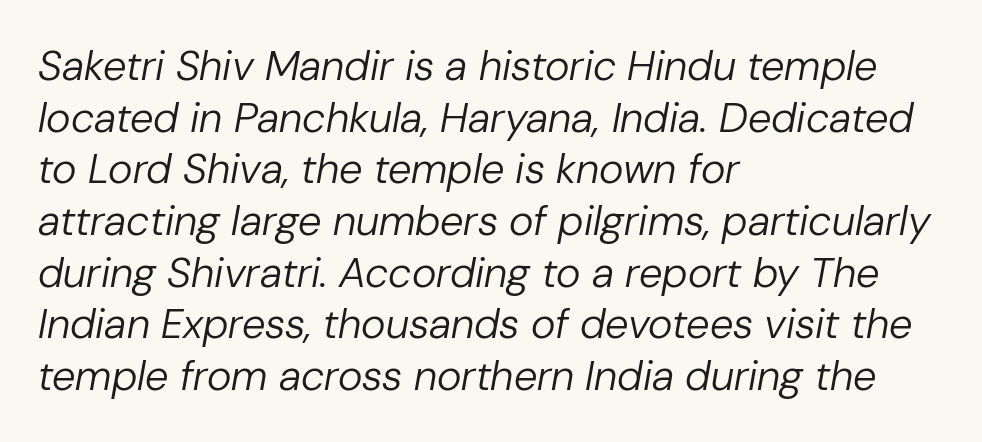
The letters look calm and open, with moderate or lighter stems. The rendering anchors every line to the left-hand side. Note the varied advance widths — an 'i' is clearly narrower than an 'm'. No word sits above an underline. If you drew a line through each stem, it would be angled.
